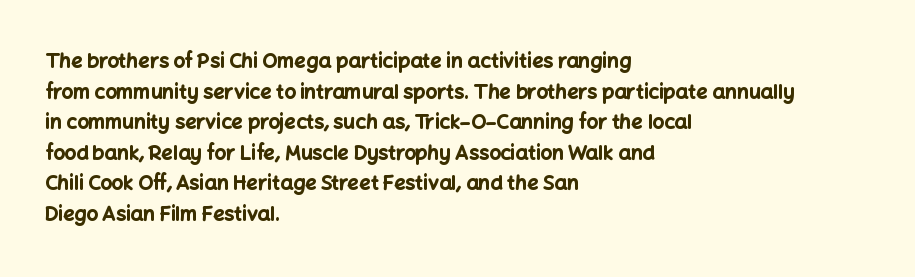
Underlining? Definitely not there. The paragraph has a hard left edge and a soft right edge. A typesetter would mark this as roman, not italic. What weight is shown? A full bold with thick strokes.
